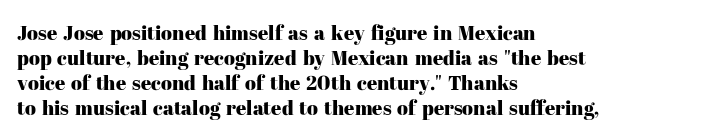
Q: Is the text italic (slanted)? A: No, it is upright.
Q: Is the text underlined? A: No.
Q: How is the paragraph aligned? A: Left-aligned.
Q: Is the spacing between letters normal or unusually wide? A: Normal.
Q: Is the spacing between lines tight, normal or loose? A: Normal.
